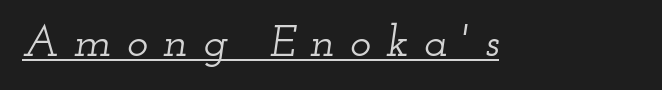
The image shows 45 px wide serif type, italic (leaning right); set unusually wide letter spacing (+0.33 em), underlined; low stroke contrast and a small x-height.
